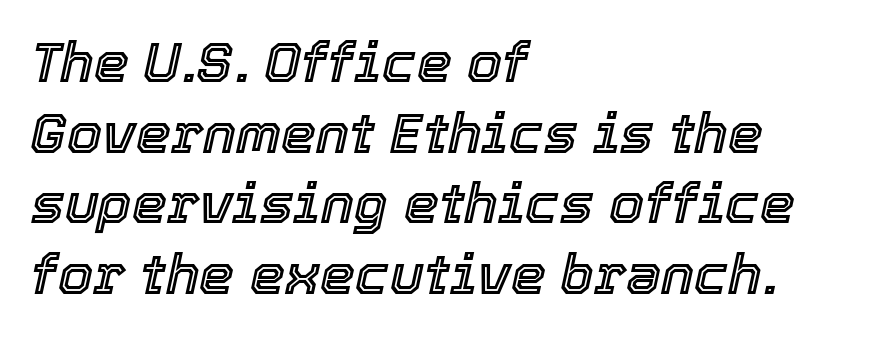
{"italic": "yes", "lean": "right", "slant_degrees": 12, "width": "normal", "x_height": "medium", "monospaced": "no", "underline": "no", "align": "left", "line_spacing": "normal", "line_spacing_ratio": 1.26, "letter_spacing": "normal", "letter_spacing_em": 0.0, "glyph_px": 56}
